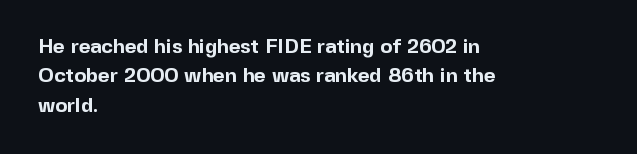
{"italic": "no", "bold": "yes", "underline": "no", "align": "left", "line_spacing": "normal", "line_spacing_ratio": 1.47, "letter_spacing": "normal", "letter_spacing_em": 0.0, "glyph_px": 20}
